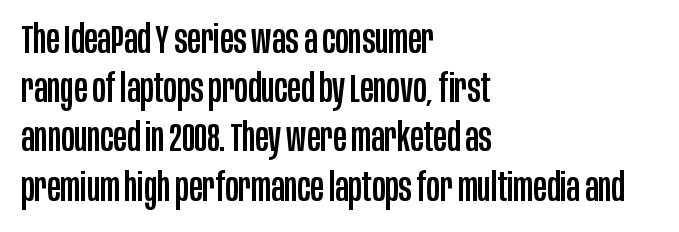
Q: Is the text italic (slanted)? A: No, it is upright.
Q: Is the typeface a serif or a sans-serif typeface? A: Sans-serif.
Q: Is the text underlined? A: No.
Q: How is the paragraph aligned? A: Left-aligned.
Q: Is the spacing between letters normal or unusually wide? A: Normal.
Q: Width (condensed, normal, or wide)? A: Condensed.
Q: Stroke contrast? A: Low.
Q: x-height? A: Large.
Q: Monospaced? A: No.
